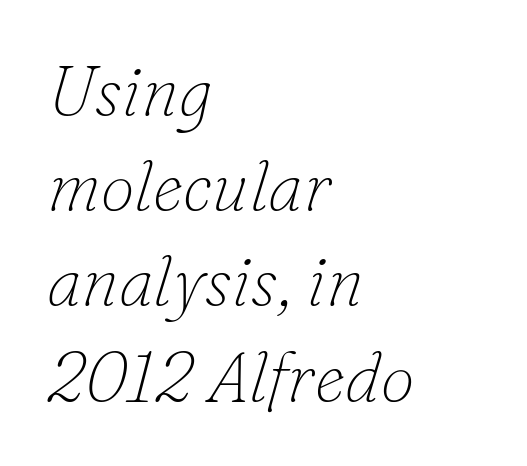
{"serif": "yes", "italic": "yes", "lean": "right", "slant_degrees": 16, "bold": "no", "weight": "thin", "width": "normal", "stroke_contrast": "low", "x_height": "small", "monospaced": "no", "underline": "no", "align": "left", "line_spacing": "normal", "line_spacing_ratio": 1.38, "letter_spacing": "normal", "letter_spacing_em": 0.0, "glyph_px": 69}
